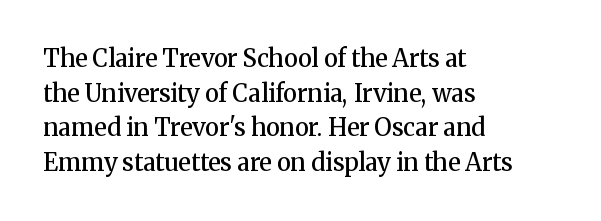
The image shows 24 px text type, upright; set left-aligned, normal line spacing (1.44x), normal letter spacing, not underlined.
